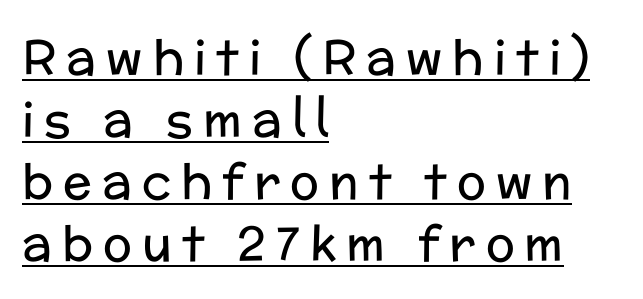
Q: Is the text bold? A: No.
Q: Is the text italic (slanted)? A: No, it is upright.
Q: Is the typeface a serif or a sans-serif typeface? A: Sans-serif.
Q: Is the text underlined? A: Yes.
Q: How is the paragraph aligned? A: Left-aligned.
Q: Is the spacing between letters normal or unusually wide? A: Unusually wide.
Q: Is the spacing between lines tight, normal or loose? A: Normal.
Q: Width (condensed, normal, or wide)? A: Normal.
Q: Stroke contrast? A: Low.
Q: x-height? A: Medium.
Q: Monospaced? A: No.
